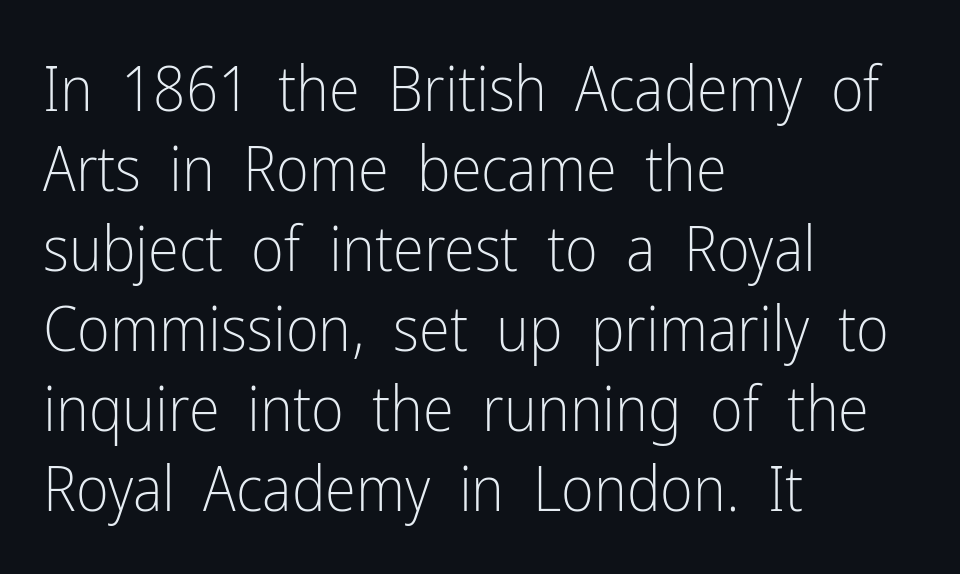
{"serif": "no", "italic": "no", "bold": "no", "weight": "light", "width": "condensed", "stroke_contrast": "low", "x_height": "medium", "monospaced": "no", "underline": "no", "align": "left", "line_spacing": "normal", "line_spacing_ratio": 1.27, "letter_spacing": "normal", "letter_spacing_em": 0.0, "glyph_px": 63}
